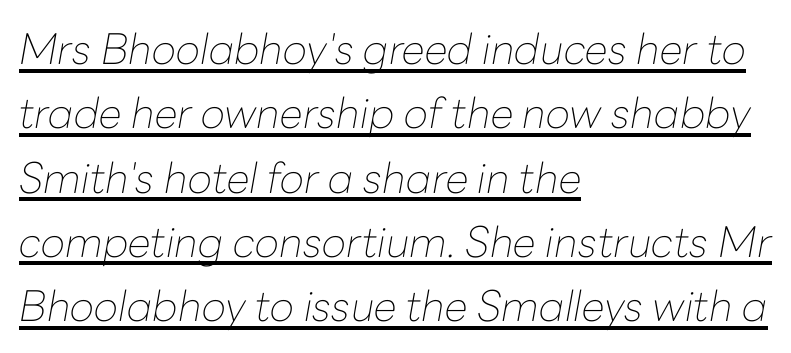
Q: Is the text bold? A: No.
Q: Is the text italic (slanted)? A: Yes, it leans right by about 10 degrees.
Q: Is the text underlined? A: Yes.
Q: How is the paragraph aligned? A: Left-aligned.
Q: Is the spacing between letters normal or unusually wide? A: Normal.
Q: Is the spacing between lines tight, normal or loose? A: Normal.
Q: Width (condensed, normal, or wide)? A: Normal.
Q: Stroke contrast? A: Low.
Q: x-height? A: Medium.
Q: Monospaced? A: No.
